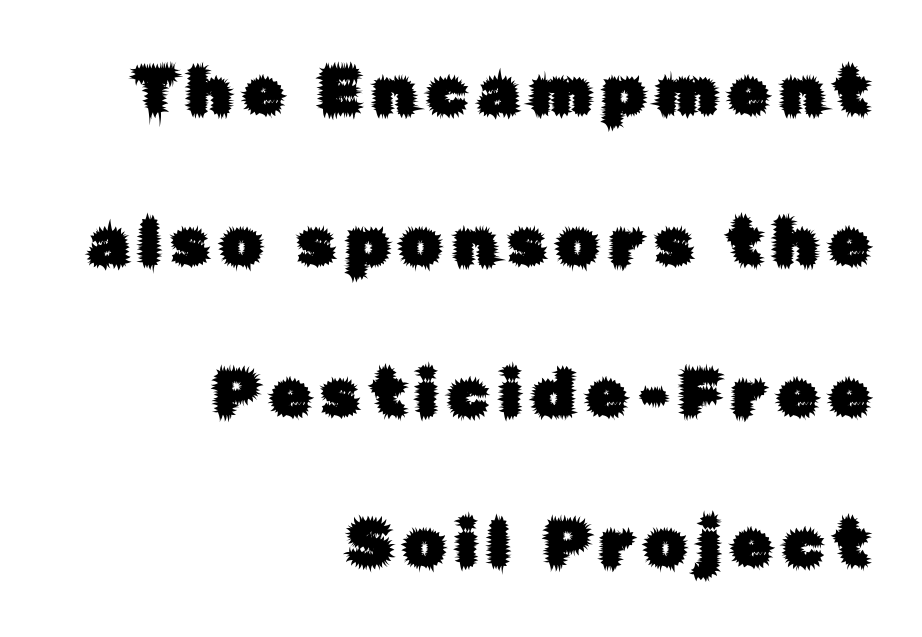
The image shows 65 px sans-serif type, upright; set right-aligned, loose line spacing (2.32x), not underlined; low stroke contrast and a medium x-height.
